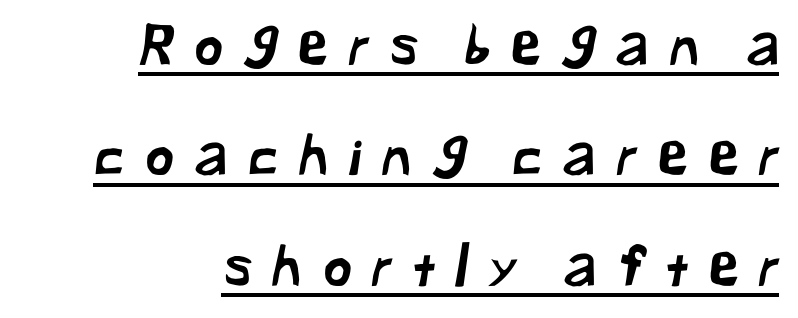
Typeset ragged left — the right edge is the straight one. Is this a fixed-width face? No — the glyphs have proportional, varying widths. A typographer would call this underscored text. One glance says open: line gaps are wider than usual.
